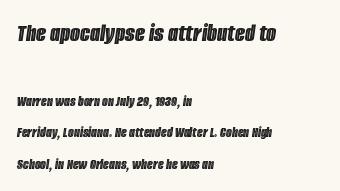
Compared with typical body copy, the letter spacing here is the same. The lines are quadded left. Has an underline been added? It has not. These lines stand farther apart than default settings would place them. Bigger letters appear in the top chunk; the bottom chunk is reduced.
